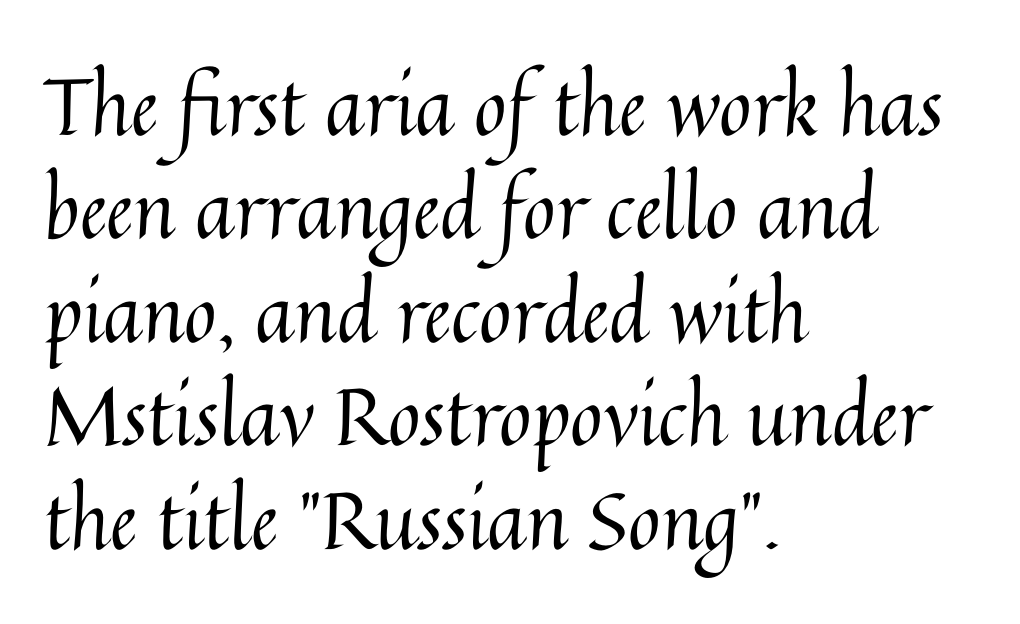
Compared with a typical body face, this is equally light or lighter still. Unmarked baselines from the first word to the last. The rendering keeps characters at their native spacing. The rendering uses a moderate line-height, typical for paragraphs. Layout note: lines flush left.
